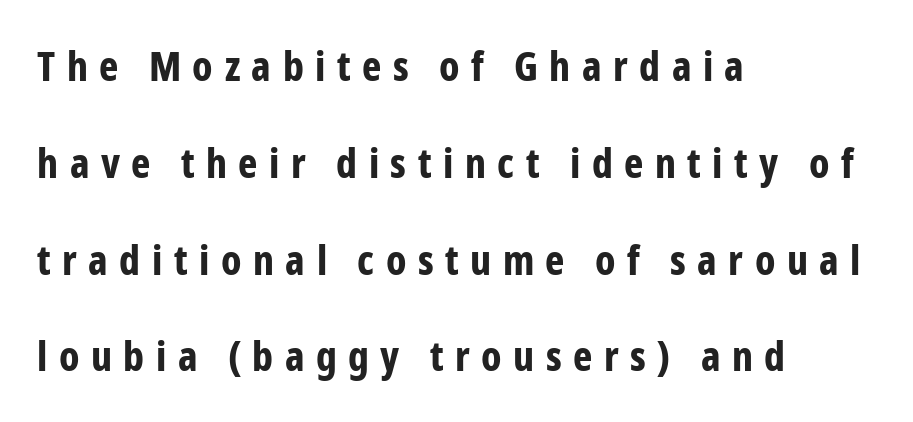
The letters stand straight up with perfectly vertical stems. Spacing verdict: proportional, widths tailored to each character. The font family rendered here belongs to the sans-serif group. This rendering features lettering with no underline.
